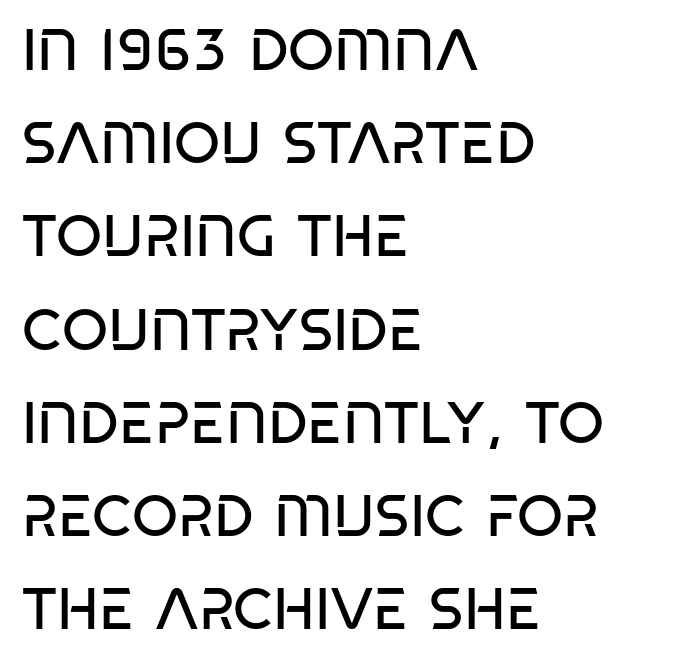
{"serif": "no", "bold": "no", "weight": "regular", "width": "condensed", "stroke_contrast": "low", "x_height": "large", "monospaced": "no", "underline": "no", "align": "left", "line_spacing": "normal", "line_spacing_ratio": 1.58, "letter_spacing": "normal", "letter_spacing_em": 0.0, "glyph_px": 59}
